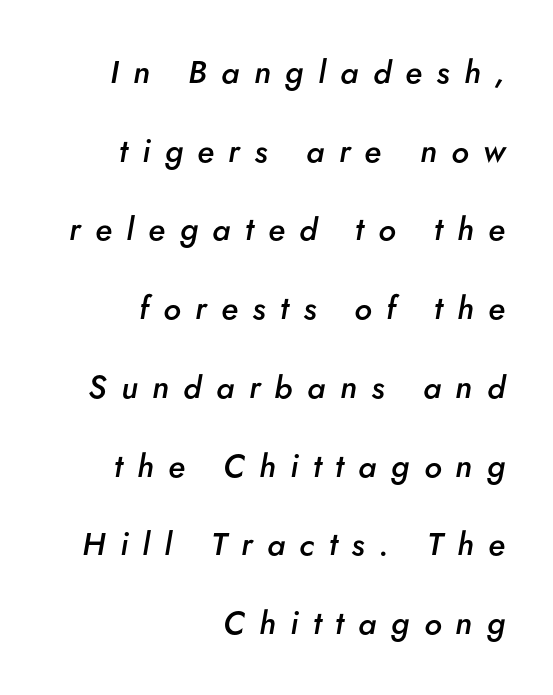
{"italic": "yes", "lean": "right", "slant_degrees": 5, "bold": "semi", "weight": "semibold", "width": "normal", "stroke_contrast": "low", "x_height": "small", "monospaced": "no", "underline": "no", "align": "right", "line_spacing": "loose", "line_spacing_ratio": 2.46, "letter_spacing": "wide", "letter_spacing_em": 0.45, "glyph_px": 32}
